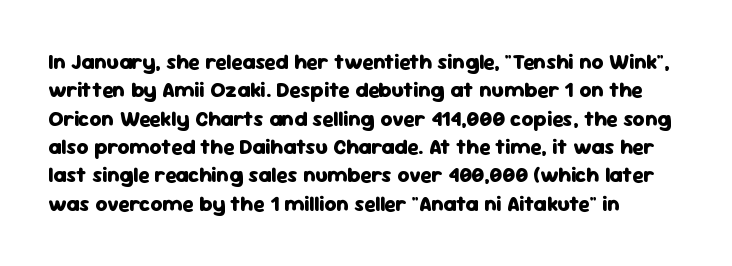
The image shows 21 px bold type, upright; set left-aligned, normal line spacing (1.35x), normal letter spacing, not underlined.
